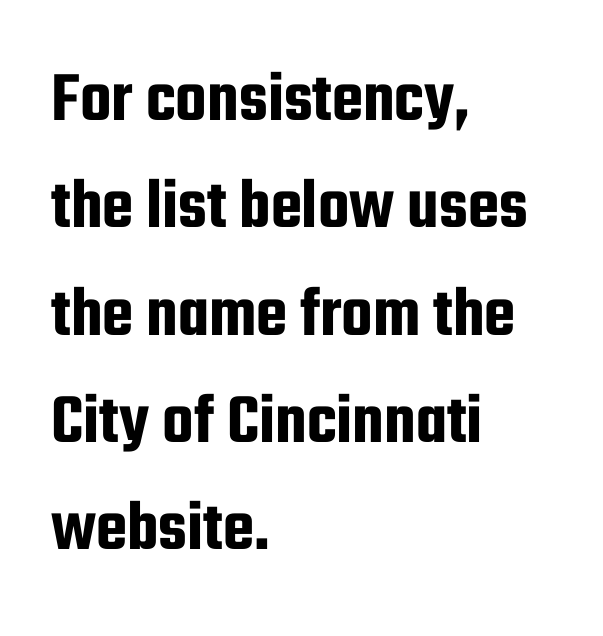
The image shows 72 px condensed sans-serif type, upright; set left-aligned, normal line spacing (1.49x), normal letter spacing, not underlined; low stroke contrast and a medium x-height.
